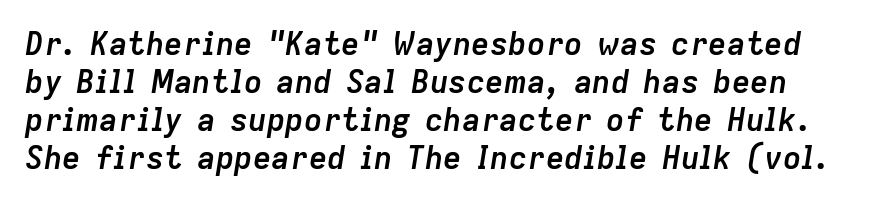
Q: Is the text bold? A: Yes.
Q: Is the text italic (slanted)? A: Yes, it leans right by about 9 degrees.
Q: Is the text underlined? A: No.
Q: Is the spacing between letters normal or unusually wide? A: Normal.
Q: Width (condensed, normal, or wide)? A: Normal.
Q: Stroke contrast? A: Low.
Q: x-height? A: Medium.
Q: Monospaced? A: No.
